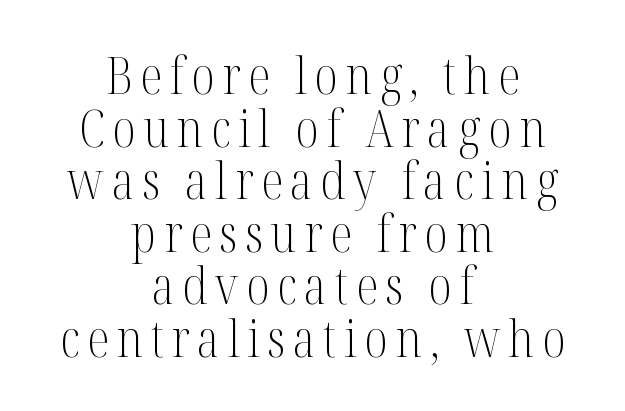
{"serif": "yes", "italic": "no", "bold": "no", "weight": "light", "width": "condensed", "stroke_contrast": "medium", "x_height": "medium", "monospaced": "no", "underline": "no", "align": "center", "line_spacing": "tight", "line_spacing_ratio": 1.03, "glyph_px": 51}
